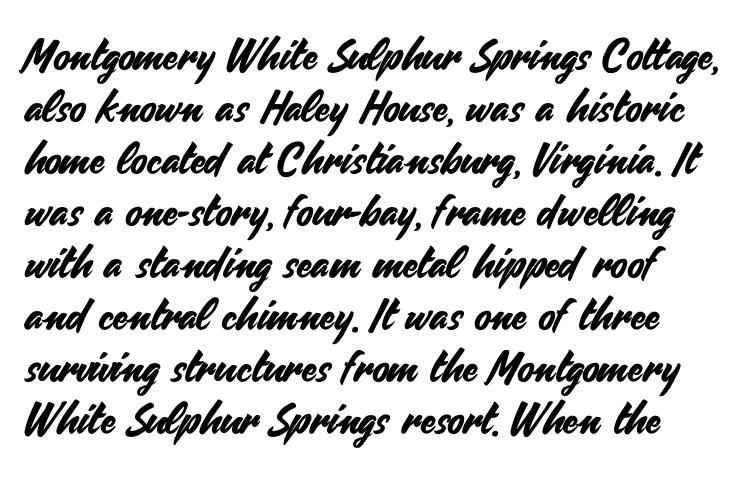
The image shows 43 px sans-serif type; set line spacing 1.21x, normal letter spacing, not underlined; medium stroke contrast and a small x-height.
